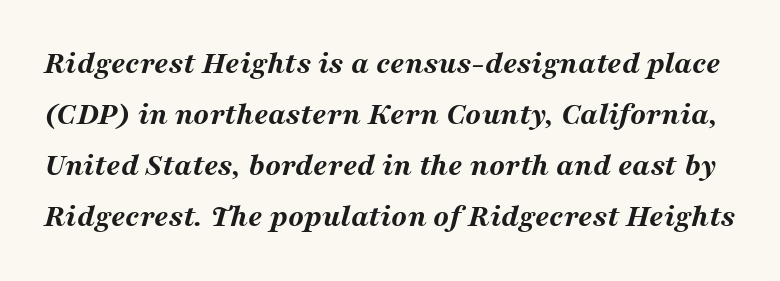
{"italic": "yes", "lean": "right", "slant_degrees": 16, "bold": "yes", "weight": "bold", "width": "wide", "stroke_contrast": "medium", "x_height": "medium", "monospaced": "no", "underline": "no", "line_spacing": "normal", "line_spacing_ratio": 1.59, "letter_spacing": "normal", "letter_spacing_em": 0.0, "glyph_px": 32}
